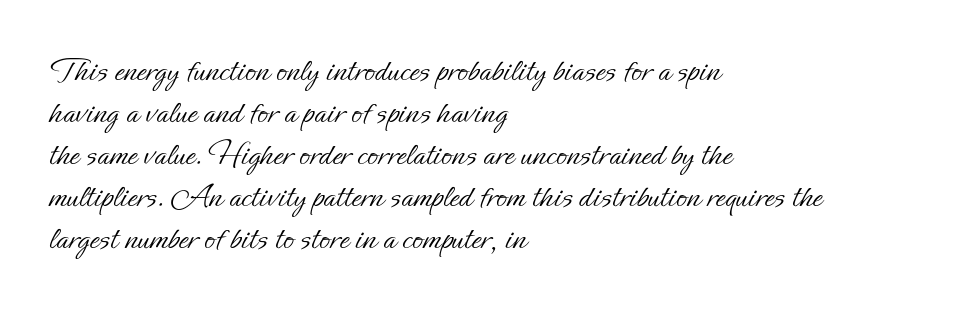
Typeset ragged right — the left edge is the straight one. Characters follow at the spacing the type designer built in. These lines are rendered in a variable-pitch font. The baseline area is clear. Nothing heavy about these letters — not bold at all.
